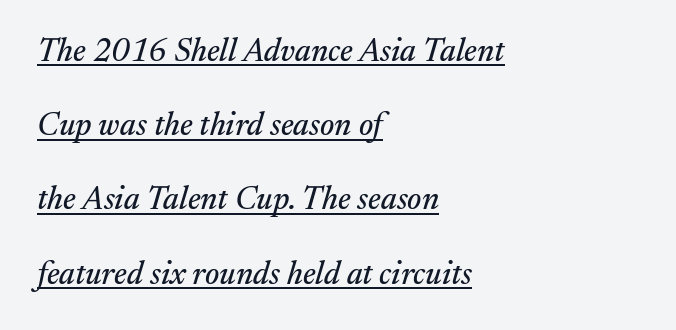
The image shows 32 px serif type, italic (leaning right); set left-aligned, loose line spacing (2.32x), normal letter spacing, underlined; medium stroke contrast and a medium x-height.
